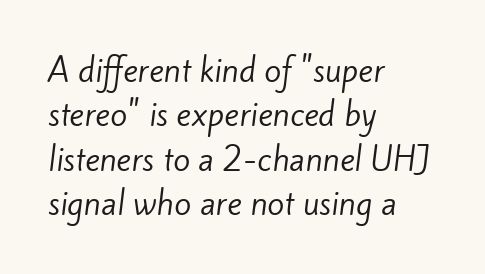
Left-aligned paragraph, ragged on the right. Regular leading. The words here are not underlined. Default kerning and tracking; the words read as compact shapes. Stroke mass is kept to a normal reading level or below.
